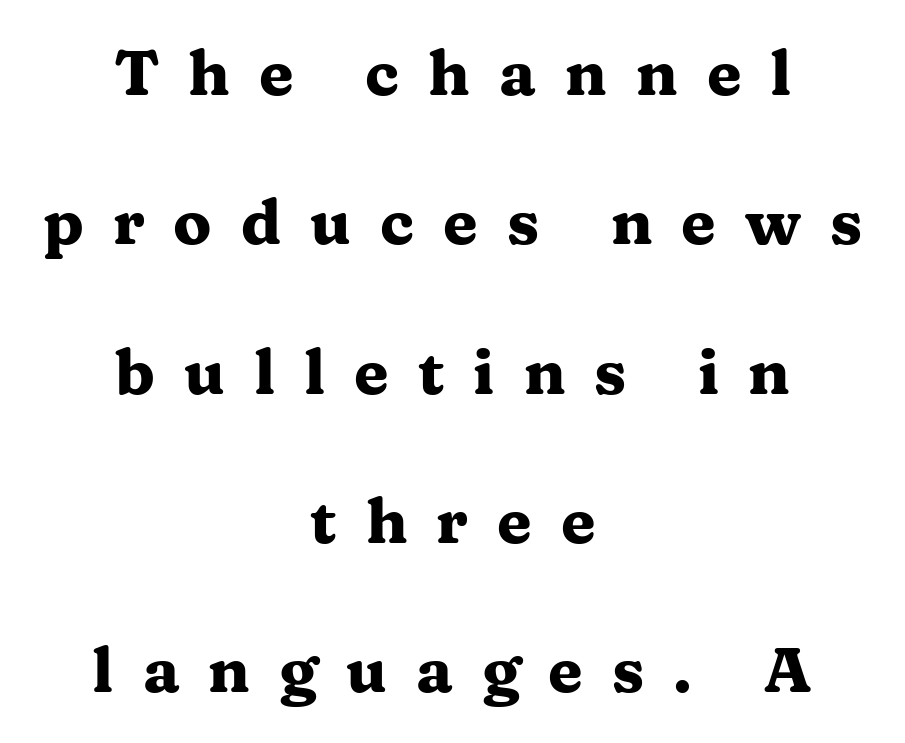
{"serif": "yes", "italic": "no", "bold": "yes", "weight": "heavy", "width": "wide", "stroke_contrast": "medium", "x_height": "medium", "monospaced": "no", "underline": "no", "align": "center", "line_spacing": "loose", "line_spacing_ratio": 2.37, "letter_spacing": "wide", "letter_spacing_em": 0.46, "glyph_px": 63}
